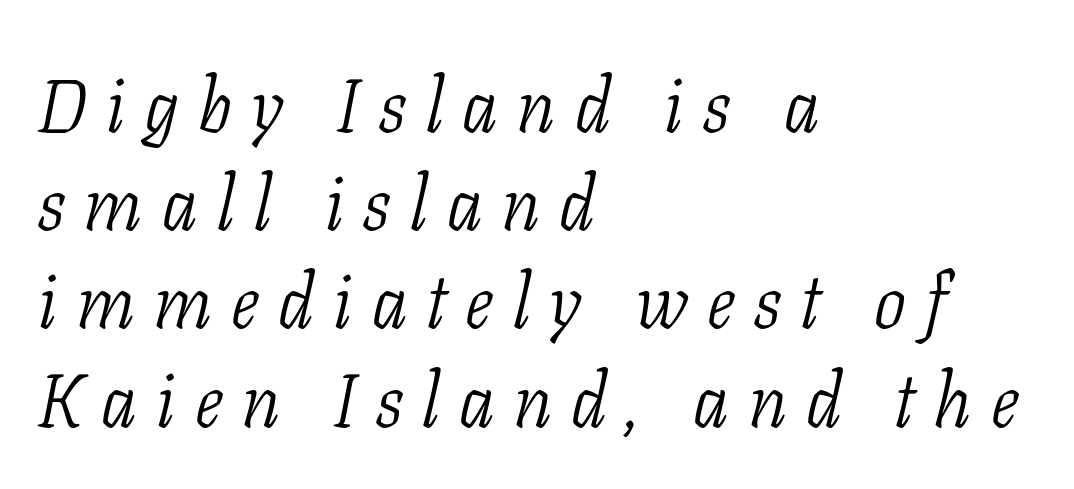
Leading matches the norm, producing a regular column. Each line starts at the same left margin while the right side varies. Lines of text with bare space underneath. I'd call this a serif setting — the letters wear small feet.
